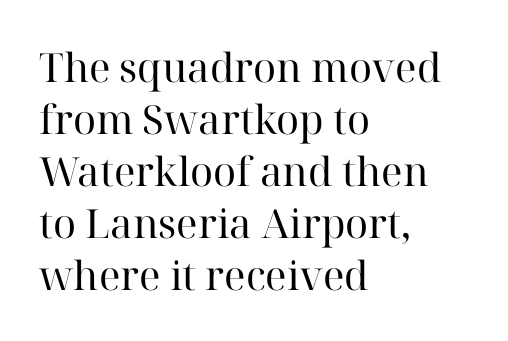
The image shows 40 px regular-weight serif type, upright; set left-aligned, normal line spacing (1.3x), normal letter spacing, not underlined; high stroke contrast and a medium x-height.
